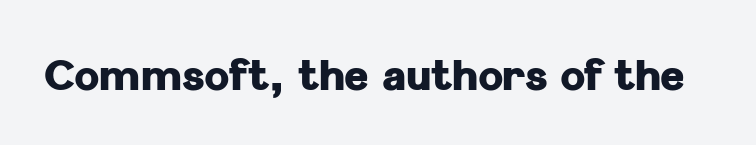
The image shows 42 px heavy sans-serif type, upright; set normal letter spacing, not underlined; low stroke contrast and a medium x-height.
